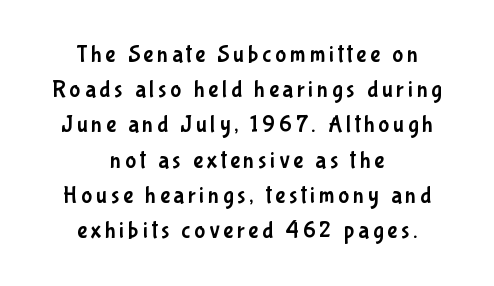
Q: Is the text italic (slanted)? A: No, it is upright.
Q: Is the text underlined? A: No.
Q: How is the paragraph aligned? A: Centered.
Q: Is the spacing between lines tight, normal or loose? A: Normal.
